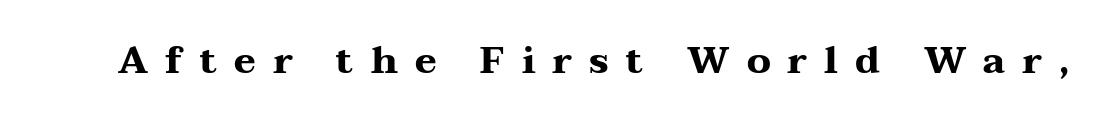
The image shows 37 px heavy, wide serif type, upright; set unusually wide letter spacing (+0.46 em), not underlined; medium stroke contrast and a medium x-height.
